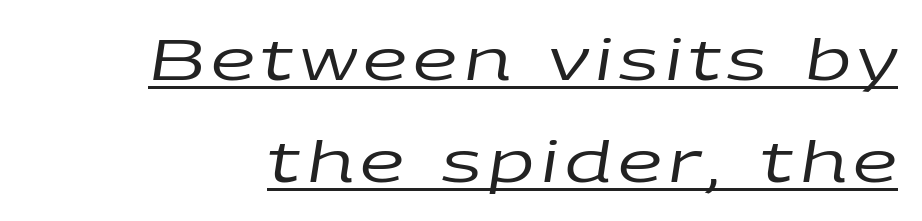
What decoration does the sample have? An underline. The letters advance in unequal steps, a hallmark of proportional type. If you drew a line through each stem, it would be angled. This is not heavy type; no bold has been used.
